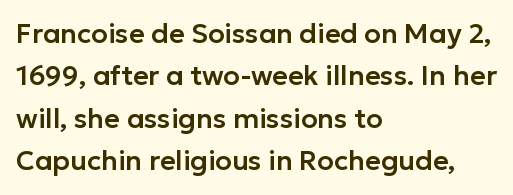
The image shows 27 px text type, upright; set left-aligned, normal line spacing (1.57x), normal letter spacing, not underlined.
